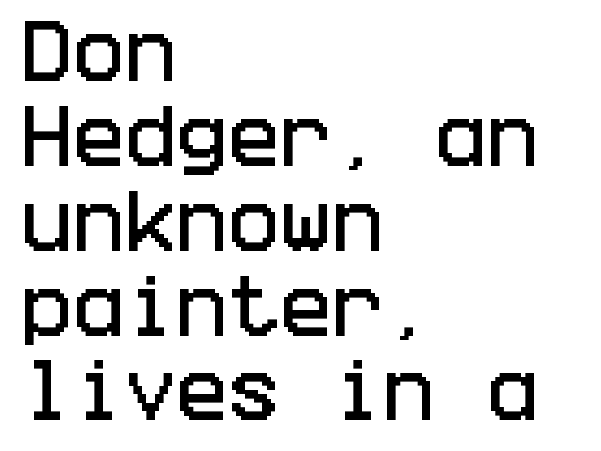
Do the letters lean? They stand straight. Nobody drew a line under any word here. The characters display no serif detailing; their extremities are plain. The passage shown has conventional tracking throughout.
